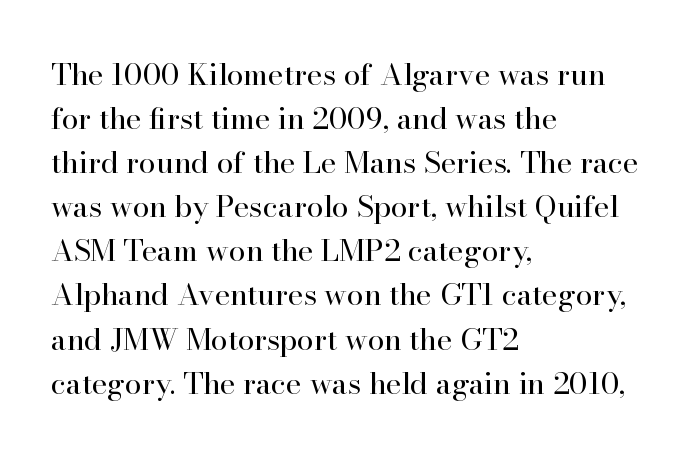
Nothing heavy about these letters — not bold at all. The type family on display is of the serif kind. A typesetter would mark this as roman, not italic. Looks like regular typesetting: each glyph gets only the width it needs. The words here are not underlined.
